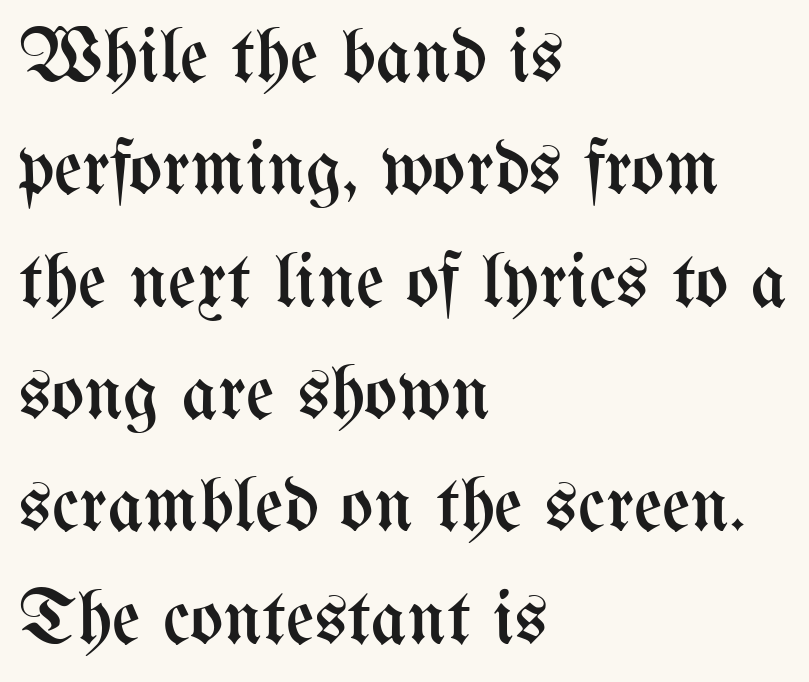
The image shows 78 px regular-weight, condensed type, upright; set left-aligned, normal line spacing (1.44x), normal letter spacing, not underlined; medium stroke contrast and a medium x-height.
